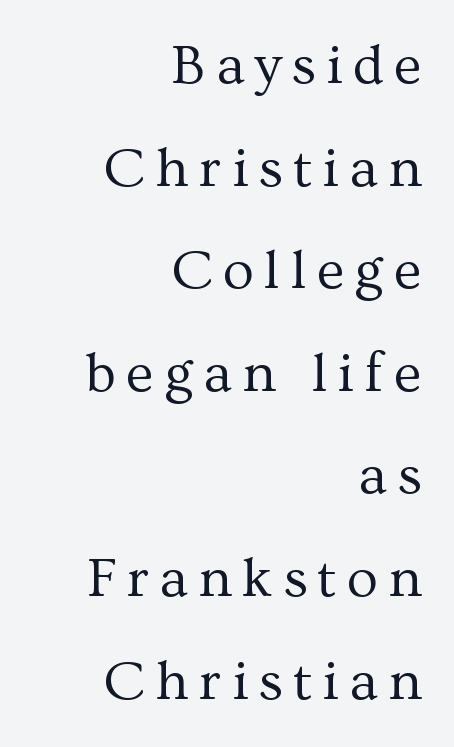
{"serif": "yes", "italic": "no", "bold": "no", "weight": "regular", "width": "normal", "stroke_contrast": "medium", "x_height": "medium", "monospaced": "no", "underline": "no", "align": "right", "line_spacing_ratio": 1.8, "glyph_px": 57}
